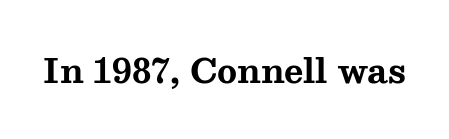
{"serif": "yes", "italic": "no", "bold": "yes", "weight": "bold", "width": "wide", "stroke_contrast": "medium", "x_height": "medium", "monospaced": "no", "underline": "no", "letter_spacing": "normal", "letter_spacing_em": 0.0, "glyph_px": 33}
